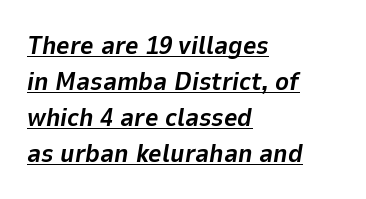
{"italic": "yes", "lean": "right", "slant_degrees": 9, "bold": "yes", "underline": "yes", "align": "left", "line_spacing": "normal", "line_spacing_ratio": 1.38, "letter_spacing": "normal", "letter_spacing_em": 0.0, "glyph_px": 26}
